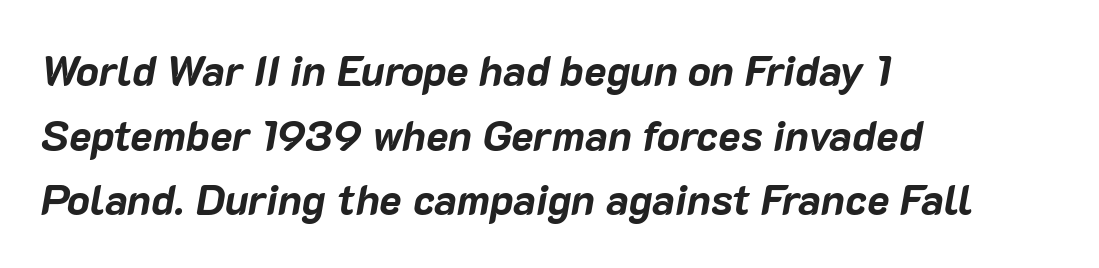
Q: Is the text bold? A: Yes.
Q: Is the text italic (slanted)? A: Yes, it leans right by about 10 degrees.
Q: Is the text underlined? A: No.
Q: How is the paragraph aligned? A: Left-aligned.
Q: Is the spacing between letters normal or unusually wide? A: Normal.
Q: Is the spacing between lines tight, normal or loose? A: Normal.
Q: Width (condensed, normal, or wide)? A: Normal.
Q: Stroke contrast? A: Low.
Q: x-height? A: Medium.
Q: Monospaced? A: No.
